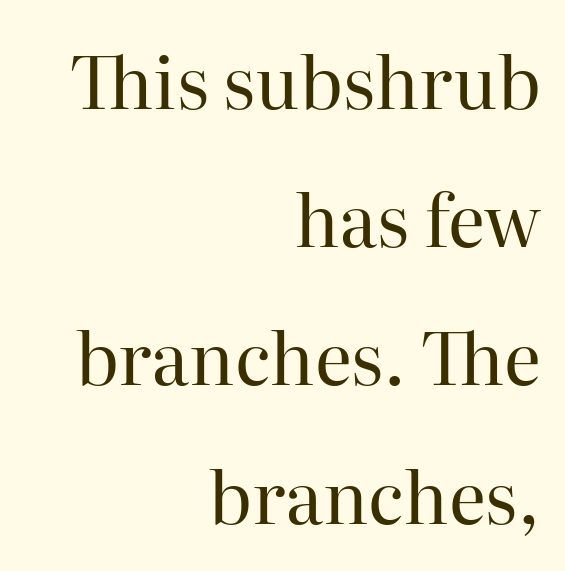
Q: Is the text bold? A: No.
Q: Is the text italic (slanted)? A: No, it is upright.
Q: Is the typeface a serif or a sans-serif typeface? A: Serif.
Q: Is the text underlined? A: No.
Q: How is the paragraph aligned? A: Right-aligned.
Q: Is the spacing between letters normal or unusually wide? A: Normal.
Q: Is the spacing between lines tight, normal or loose? A: Loose.
Q: Width (condensed, normal, or wide)? A: Normal.
Q: Stroke contrast? A: High.
Q: x-height? A: Medium.
Q: Monospaced? A: No.
